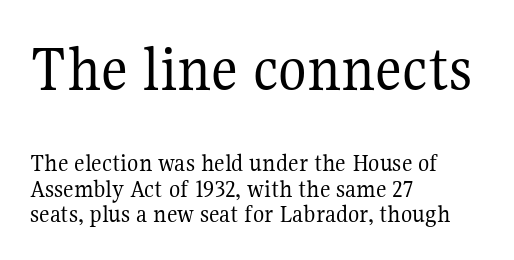
{"serif": "yes", "italic": "no", "bold": "no", "weight": "regular", "width": "normal", "stroke_contrast": "medium", "x_height": "medium", "monospaced": "no", "underline": "no", "align": "left", "line_spacing": "tight", "line_spacing_ratio": 0.98, "letter_spacing": "normal", "letter_spacing_em": 0.0, "larger_block": "first", "size_ratio": 2.54, "glyph_px": 66}
